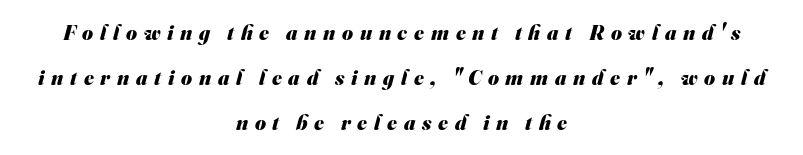
Q: Is the text bold? A: Yes.
Q: Is the text underlined? A: No.
Q: How is the paragraph aligned? A: Centered.
Q: Is the spacing between letters normal or unusually wide? A: Unusually wide.
Q: Is the spacing between lines tight, normal or loose? A: Loose.
